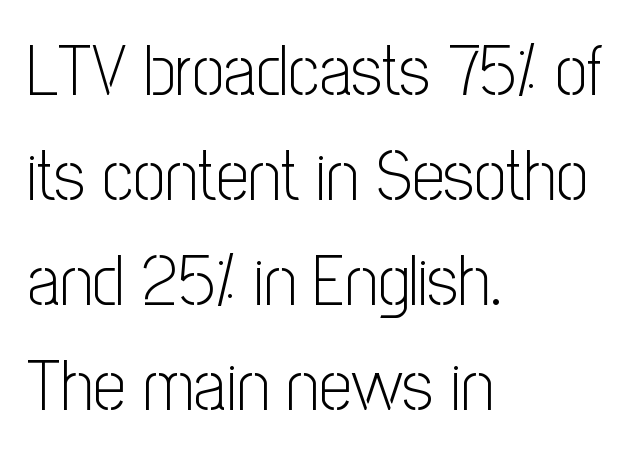
{"serif": "no", "italic": "no", "bold": "no", "weight": "light", "width": "condensed", "stroke_contrast": "low", "x_height": "medium", "monospaced": "no", "underline": "no", "align": "left", "line_spacing": "normal", "line_spacing_ratio": 1.46, "letter_spacing": "normal", "letter_spacing_em": 0.0, "glyph_px": 72}
